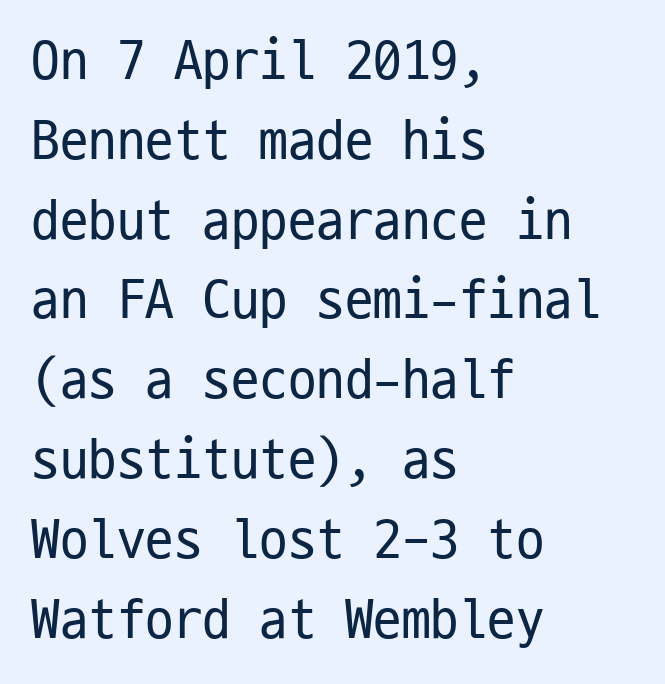
The image shows 57 px regular-weight, condensed sans-serif type, upright, monospaced; set left-aligned, normal line spacing (1.4x), normal letter spacing, not underlined; low stroke contrast and a medium x-height.
